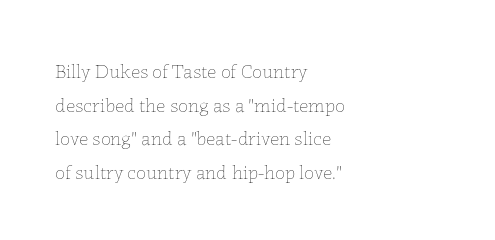
The designer left line spacing at the default. Each word holds together tightly as a unit, with standard inter-letter gaps. This is not heavy type; no bold has been used. Every character sits straight up, as roman type does. These lines are set flush left with a ragged right edge.
